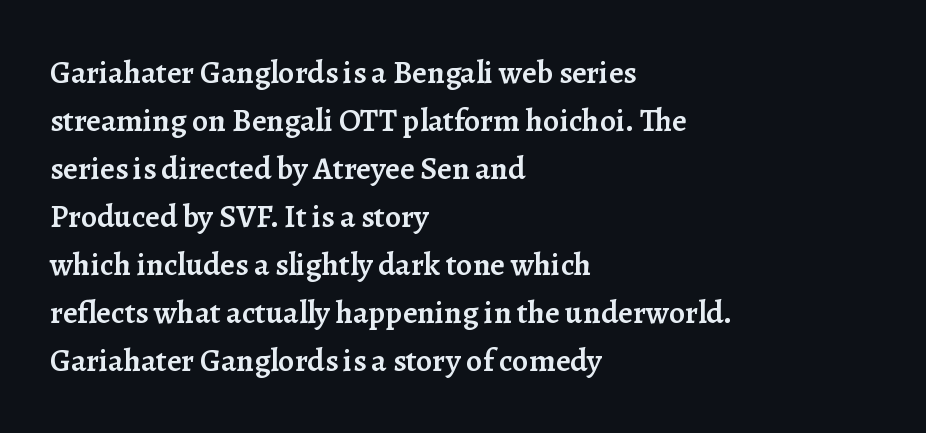
The image shows 32 px semibold serif type, upright; set left-aligned, normal line spacing (1.5x), normal letter spacing, not underlined; low stroke contrast and a medium x-height.
